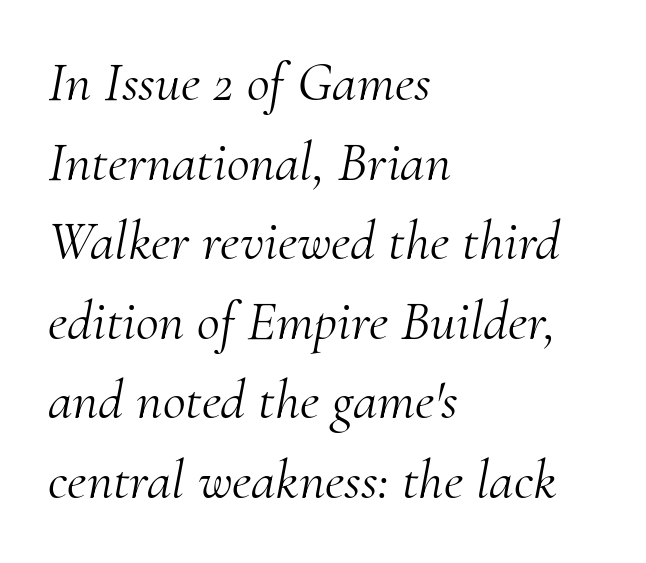
Q: Is the text bold? A: No.
Q: Is the text italic (slanted)? A: Yes, it leans right by about 10 degrees.
Q: Is the typeface a serif or a sans-serif typeface? A: Serif.
Q: Is the text underlined? A: No.
Q: How is the paragraph aligned? A: Left-aligned.
Q: Is the spacing between letters normal or unusually wide? A: Normal.
Q: Is the spacing between lines tight, normal or loose? A: Normal.
Q: Width (condensed, normal, or wide)? A: Normal.
Q: Stroke contrast? A: Medium.
Q: x-height? A: Small.
Q: Monospaced? A: No.
